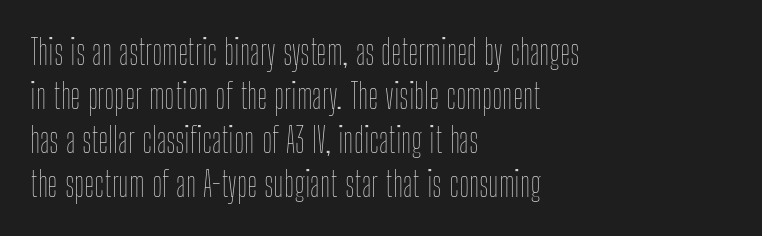
Characters follow at the spacing the type designer built in. Short and long lines alike share a common starting point at left. These lines were composed using upright roman letters. Unmarked baselines from the first word to the last. Regarding leading, the lines here are spaced in the standard way.
